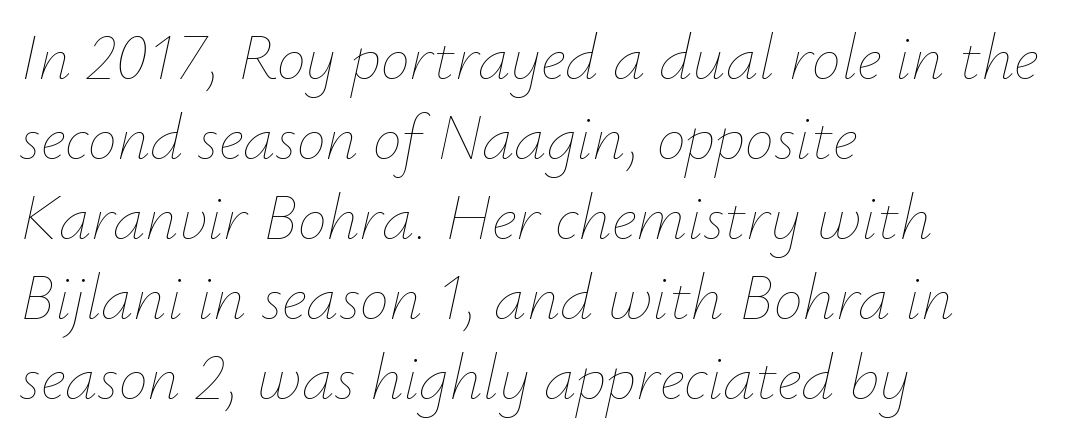
Q: Is the text bold? A: No.
Q: Is the text italic (slanted)? A: Yes, it leans right by about 12 degrees.
Q: Is the text underlined? A: No.
Q: How is the paragraph aligned? A: Left-aligned.
Q: Is the spacing between letters normal or unusually wide? A: Normal.
Q: Width (condensed, normal, or wide)? A: Normal.
Q: Stroke contrast? A: Low.
Q: x-height? A: Small.
Q: Monospaced? A: No.
